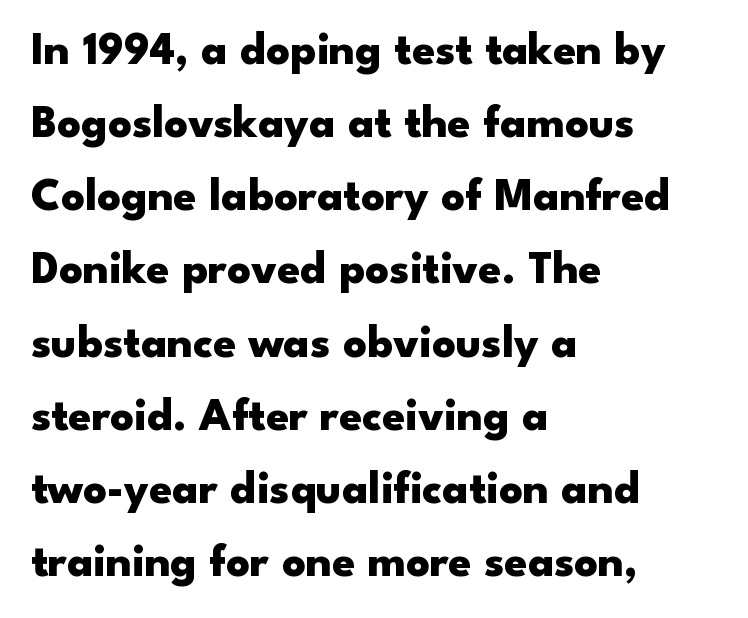
{"serif": "no", "italic": "no", "bold": "yes", "weight": "heavy", "width": "wide", "stroke_contrast": "low", "x_height": "small", "monospaced": "no", "underline": "no", "align": "left", "line_spacing": "normal", "line_spacing_ratio": 1.59, "letter_spacing": "normal", "letter_spacing_em": 0.0, "glyph_px": 46}
